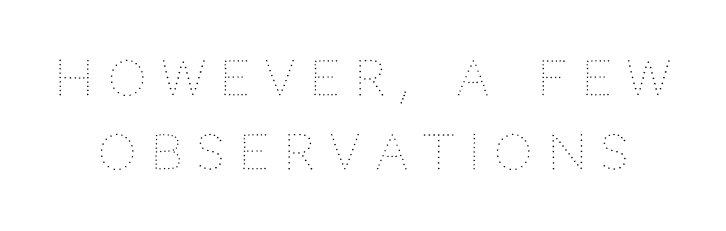
Descenders are the only things crossing below the line. This sample uses expanded letter spacing, leaving extra air between glyphs. This is not heavy type; no bold has been used. These lines are rendered in a variable-pitch font.
